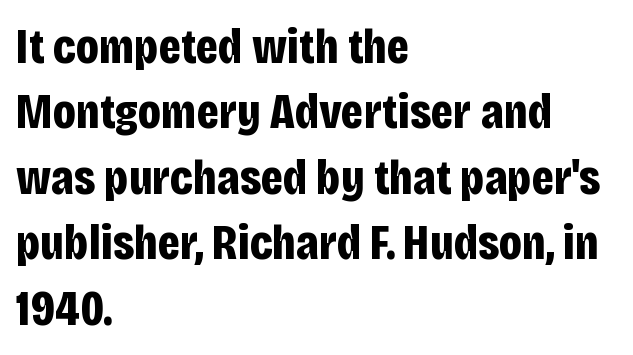
The image shows 50 px bold, condensed sans-serif type, upright; set left-aligned, normal line spacing (1.31x), normal letter spacing, not underlined; low stroke contrast and a large x-height.
